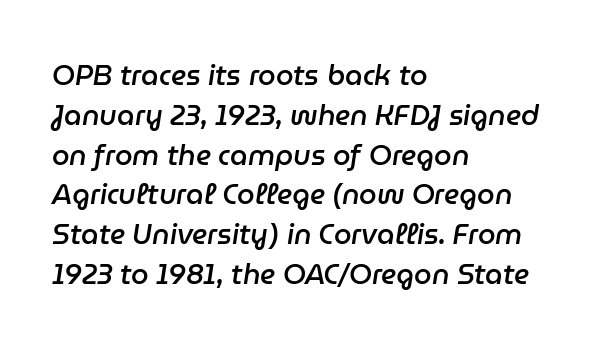
Q: Is the text bold? A: Semi-bold.
Q: Is the text italic (slanted)? A: Yes, it leans right by about 9 degrees.
Q: Is the text underlined? A: No.
Q: How is the paragraph aligned? A: Left-aligned.
Q: Is the spacing between letters normal or unusually wide? A: Normal.
Q: Is the spacing between lines tight, normal or loose? A: Normal.
Q: Width (condensed, normal, or wide)? A: Normal.
Q: Stroke contrast? A: Low.
Q: x-height? A: Medium.
Q: Monospaced? A: No.
